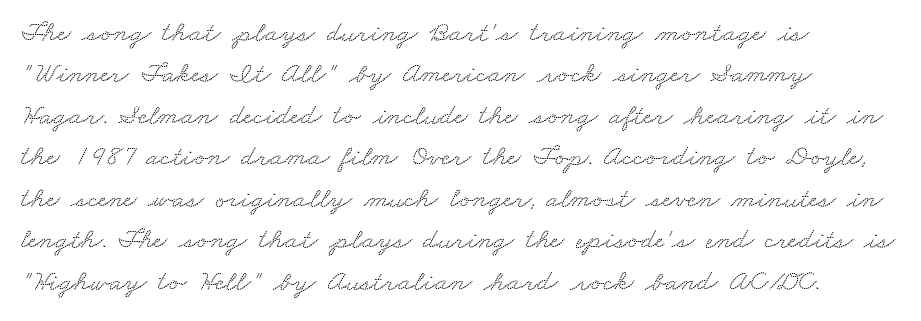
{"width": "wide", "stroke_contrast": "low", "x_height": "small", "monospaced": "no", "underline": "no", "align": "left", "line_spacing": "normal", "line_spacing_ratio": 1.43, "letter_spacing": "normal", "letter_spacing_em": 0.0, "glyph_px": 29}
